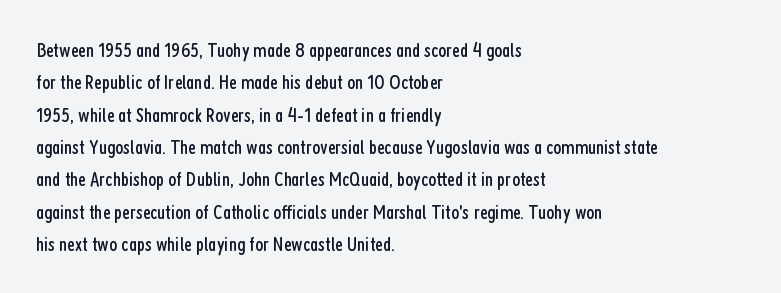
{"italic": "no", "bold": "no", "underline": "no", "align": "left", "line_spacing": "normal", "line_spacing_ratio": 1.54, "letter_spacing": "normal", "letter_spacing_em": 0.0, "glyph_px": 21}
